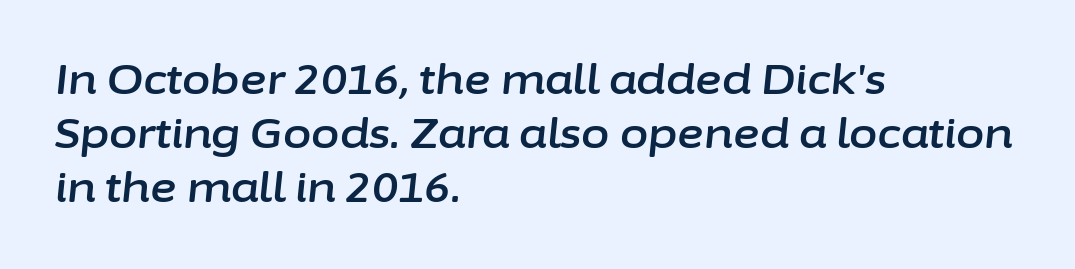
Glance below the letters and you will spot only blank space. Leading matches the norm, producing a regular column. Here the designer chose a conventional face with non-uniform glyph widths. The face used here has a pronounced slope to its letters. Words appear dense and cohesive because spacing is normal. These lines are set flush left with a ragged right edge.
